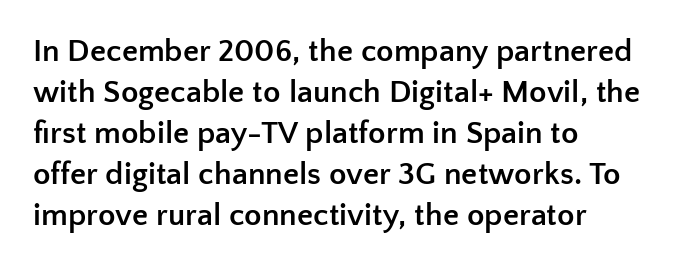
{"serif": "no", "italic": "no", "bold": "yes", "weight": "semibold", "width": "normal", "stroke_contrast": "low", "x_height": "medium", "monospaced": "no", "underline": "no", "align": "left", "line_spacing": "normal", "line_spacing_ratio": 1.28, "letter_spacing": "normal", "letter_spacing_em": 0.0, "glyph_px": 32}
